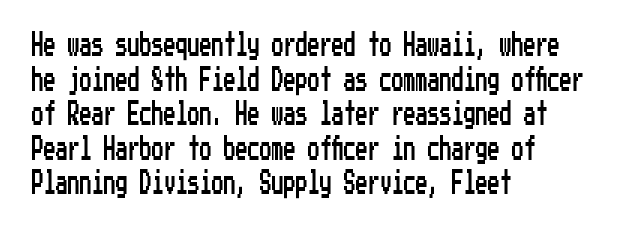
Q: Is the text italic (slanted)? A: No, it is upright.
Q: Is the text underlined? A: No.
Q: How is the paragraph aligned? A: Left-aligned.
Q: Is the spacing between letters normal or unusually wide? A: Normal.
Q: Is the spacing between lines tight, normal or loose? A: Normal.
